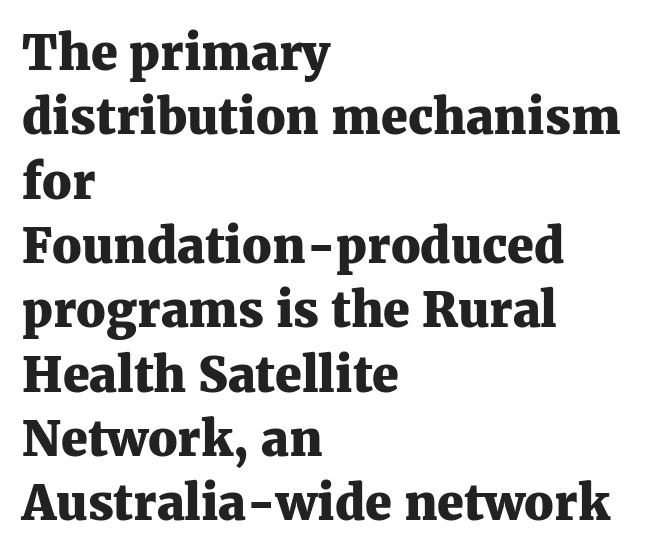
Q: Is the text bold? A: Yes.
Q: Is the text italic (slanted)? A: No, it is upright.
Q: Is the typeface a serif or a sans-serif typeface? A: Serif.
Q: Is the text underlined? A: No.
Q: How is the paragraph aligned? A: Left-aligned.
Q: Is the spacing between letters normal or unusually wide? A: Normal.
Q: Is the spacing between lines tight, normal or loose? A: Normal.
Q: Width (condensed, normal, or wide)? A: Normal.
Q: Stroke contrast? A: Medium.
Q: x-height? A: Medium.
Q: Monospaced? A: No.
